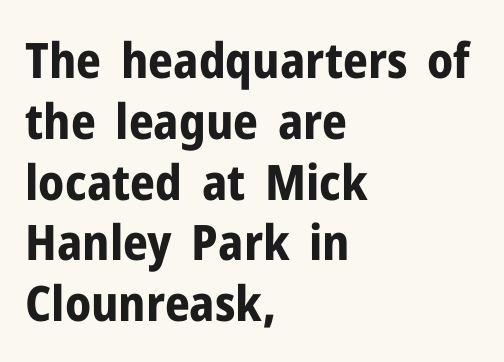
Notice how thick the strokes are: this is what a full bold looks like. In terms of letterspacing, this is plain default setting. Type style note: lacks serifs. Underline: absent. The lines in this sample share a left origin and differ only in where they stop.
